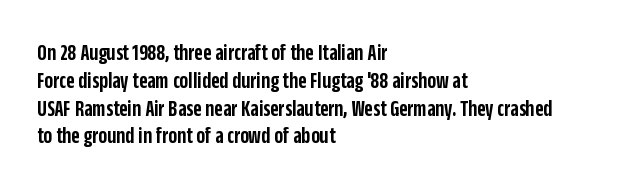
The image shows 23 px text type, upright; set left-aligned, line spacing 1.21x, normal letter spacing, not underlined.
